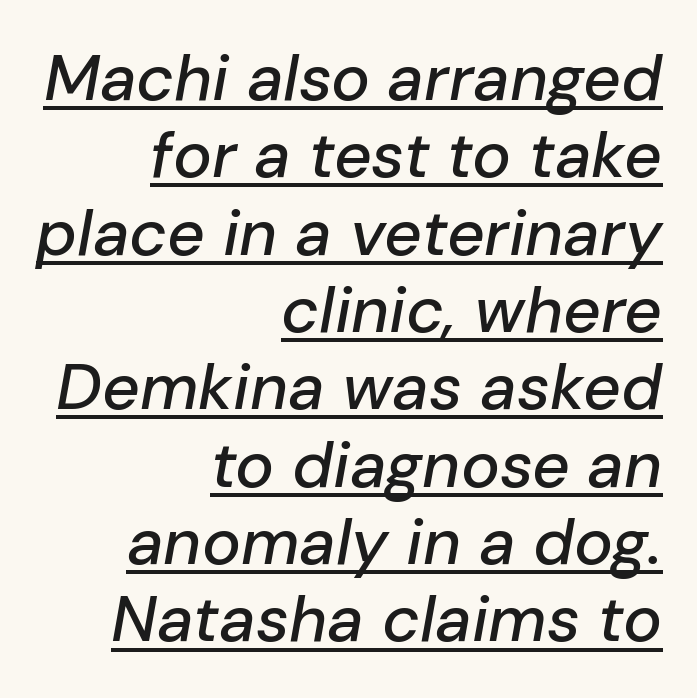
Q: Is the text italic (slanted)? A: Yes, it leans right by about 10 degrees.
Q: Is the text underlined? A: Yes.
Q: How is the paragraph aligned? A: Right-aligned.
Q: Is the spacing between letters normal or unusually wide? A: Normal.
Q: Width (condensed, normal, or wide)? A: Normal.
Q: Stroke contrast? A: Low.
Q: x-height? A: Medium.
Q: Monospaced? A: No.
